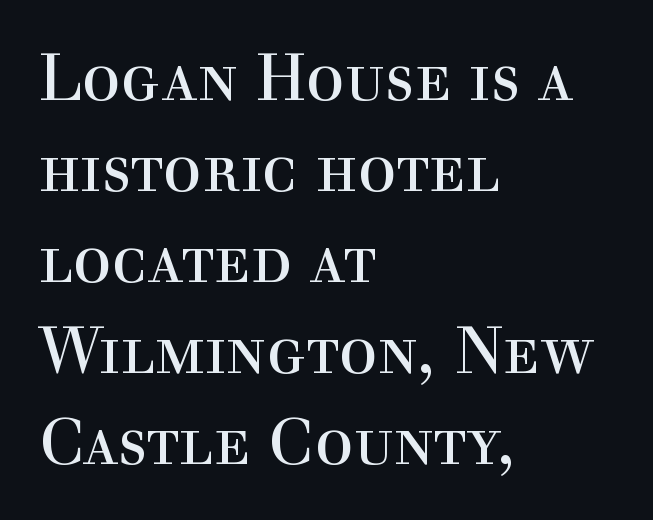
{"serif": "yes", "italic": "no", "bold": "no", "weight": "regular", "width": "normal", "x_height": "medium", "monospaced": "no", "underline": "no", "align": "left", "line_spacing": "normal", "line_spacing_ratio": 1.42, "letter_spacing": "normal", "letter_spacing_em": 0.0, "glyph_px": 64}
